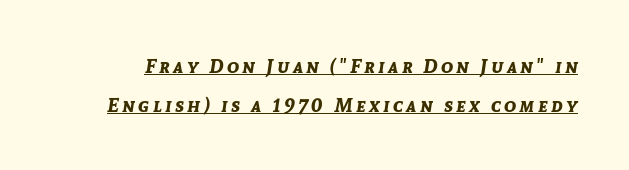
{"italic": "yes", "lean": "right", "slant_degrees": 8, "bold": "yes", "underline": "yes", "line_spacing": "loose", "line_spacing_ratio": 1.94, "glyph_px": 20}
